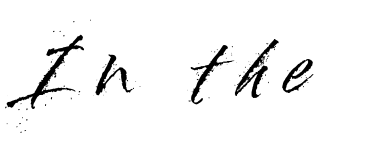
The image shows 72 px sans-serif type; set unusually wide letter spacing (+0.29 em), not underlined; high stroke contrast and a small x-height.
